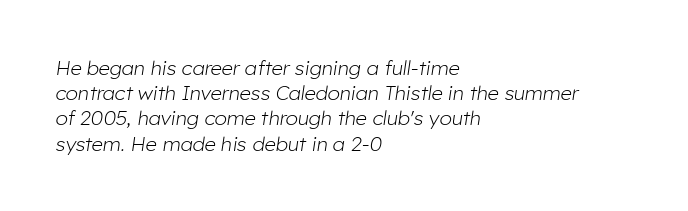
{"italic": "yes", "lean": "right", "slant_degrees": 8, "bold": "no", "underline": "no", "align": "left", "line_spacing": "normal", "line_spacing_ratio": 1.26, "letter_spacing": "normal", "letter_spacing_em": 0.0, "glyph_px": 20}
